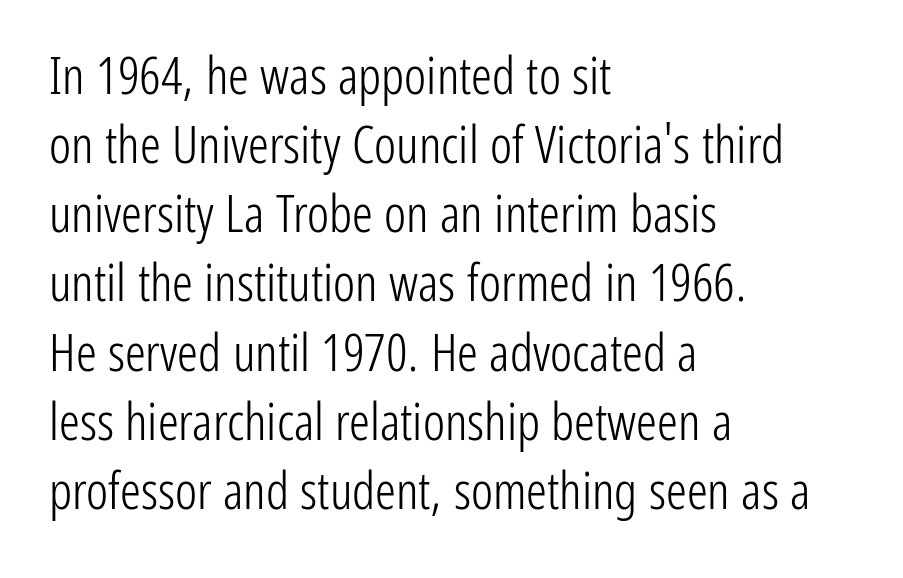
Q: Is the text bold? A: No.
Q: Is the text italic (slanted)? A: No, it is upright.
Q: Is the typeface a serif or a sans-serif typeface? A: Sans-serif.
Q: Is the text underlined? A: No.
Q: How is the paragraph aligned? A: Left-aligned.
Q: Is the spacing between letters normal or unusually wide? A: Normal.
Q: Is the spacing between lines tight, normal or loose? A: Normal.
Q: Width (condensed, normal, or wide)? A: Condensed.
Q: Stroke contrast? A: Low.
Q: x-height? A: Medium.
Q: Monospaced? A: No.
